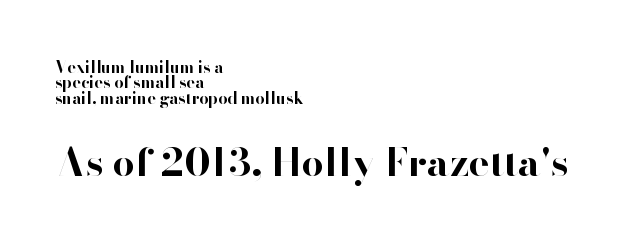
The image shows 39 px bold sans-serif type, upright; set left-aligned, tight line spacing (0.96x), normal letter spacing, not underlined; the second (bottom) block is 2.44x larger; high stroke contrast and a small x-height.
